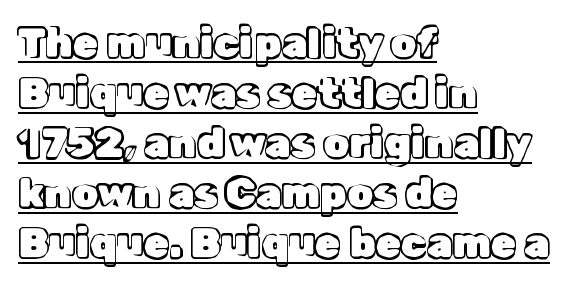
Q: Is the text italic (slanted)? A: No, it is upright.
Q: Is the text underlined? A: Yes.
Q: How is the paragraph aligned? A: Left-aligned.
Q: Is the spacing between letters normal or unusually wide? A: Normal.
Q: Width (condensed, normal, or wide)? A: Normal.
Q: x-height? A: Medium.
Q: Monospaced? A: No.
